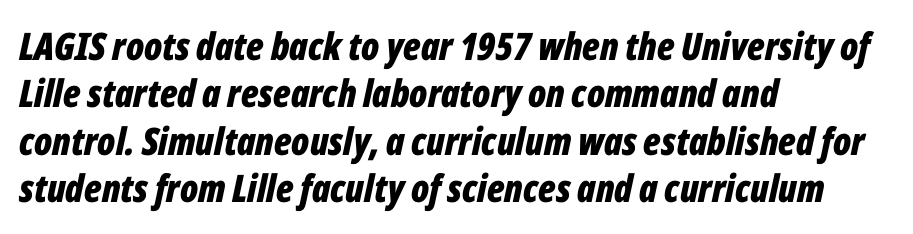
These lines are rendered in a variable-pitch font. If you drew a ruler down the left edge, every line would touch it. The glyphs look as if they've been sheared to an angle. How would I describe the line gaps? Plain and ordinary.
